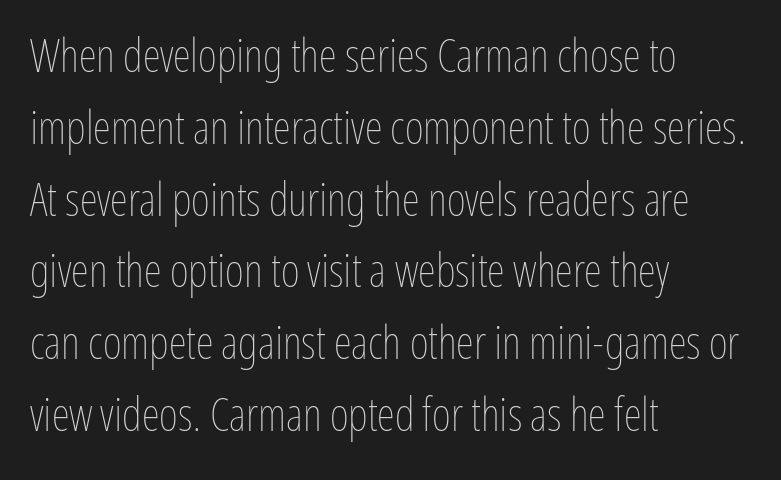
The paragraph has a hard left edge and a soft right edge. Every stem runs plumb, perpendicular to the baseline. Honestly, the letter spacing is just normal — you wouldn't notice it. Any mark beneath the type? The region is blank. Think of a printed novel: that variable character pitch is what you see here.
